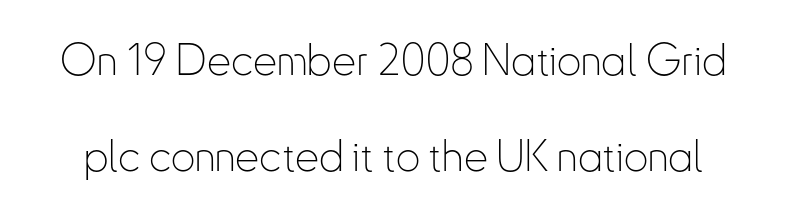
Q: Is the text bold? A: No.
Q: Is the text italic (slanted)? A: No, it is upright.
Q: Is the typeface a serif or a sans-serif typeface? A: Sans-serif.
Q: Is the text underlined? A: No.
Q: Is the spacing between letters normal or unusually wide? A: Normal.
Q: Is the spacing between lines tight, normal or loose? A: Loose.
Q: Width (condensed, normal, or wide)? A: Condensed.
Q: Stroke contrast? A: Low.
Q: x-height? A: Small.
Q: Monospaced? A: No.
